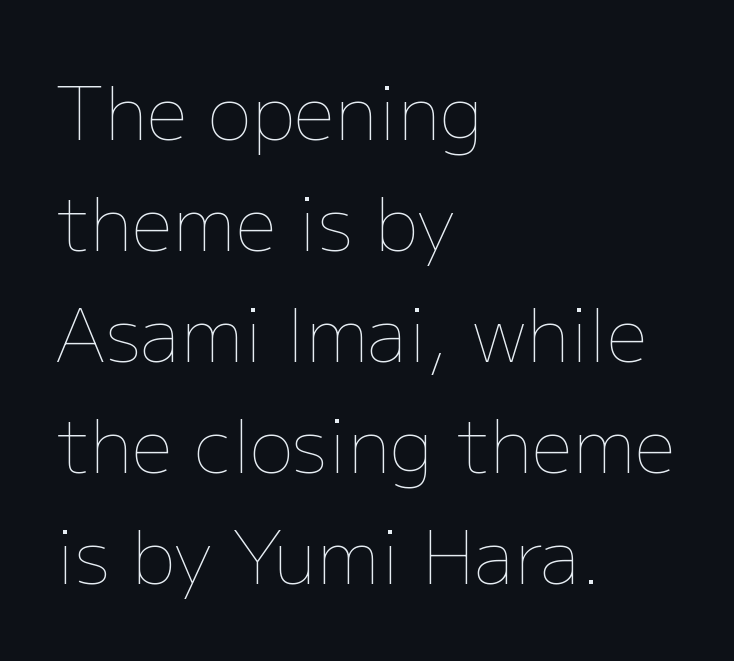
{"italic": "no", "bold": "no", "weight": "thin", "width": "normal", "stroke_contrast": "low", "x_height": "medium", "monospaced": "no", "underline": "no", "align": "left", "line_spacing": "normal", "line_spacing_ratio": 1.52, "letter_spacing": "normal", "letter_spacing_em": 0.0, "glyph_px": 73}
